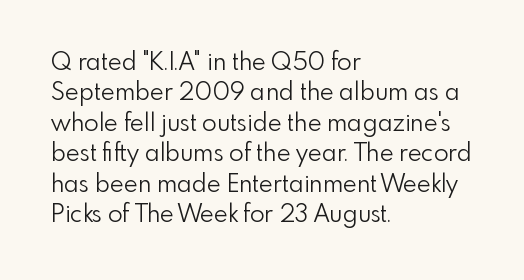
The type sits square on the baseline with zero lean. Only glyphs here, with clear space below each row. This sample is left-justified, so line endings fall wherever the words run out. Nothing unusual about the tracking: characters are spaced as the font intends. No extra ink here — the face is not bold.
